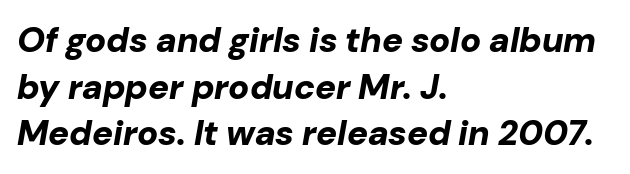
{"italic": "yes", "lean": "right", "slant_degrees": 10, "bold": "yes", "weight": "bold", "width": "normal", "stroke_contrast": "low", "x_height": "medium", "monospaced": "no", "underline": "no", "align": "left", "line_spacing": "normal", "line_spacing_ratio": 1.33, "letter_spacing": "normal", "letter_spacing_em": 0.0, "glyph_px": 35}
